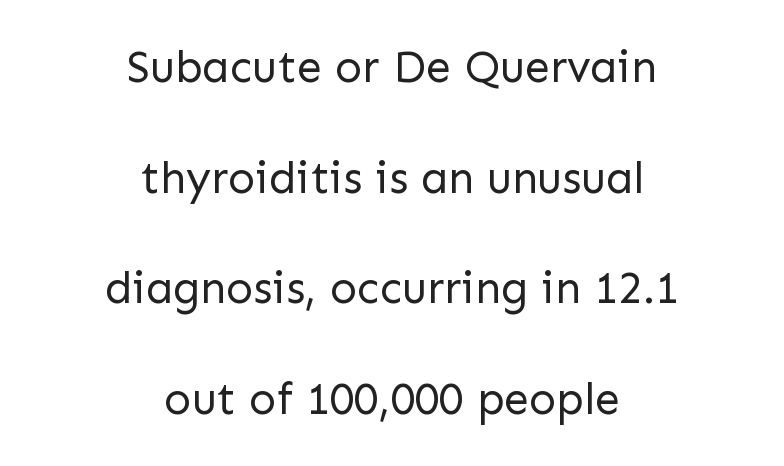
This sample uses a sans-serif face. The type is set solid horizontally, with unmodified tracking. This is roman type, the default non-slanted kind. You could not count columns in this text — the font is proportionally spaced.
